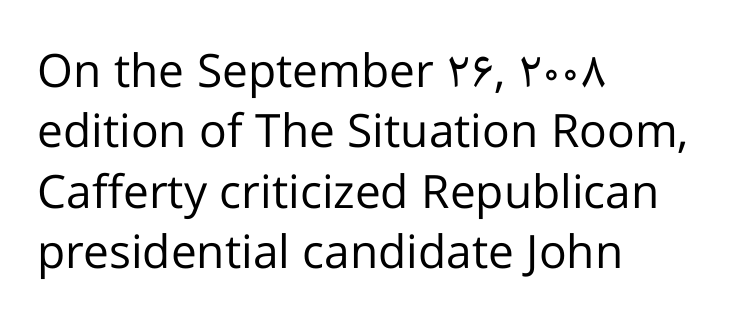
{"serif": "no", "italic": "no", "bold": "no", "weight": "regular", "width": "normal", "stroke_contrast": "low", "x_height": "medium", "monospaced": "no", "underline": "no", "align": "left", "line_spacing": "normal", "line_spacing_ratio": 1.31, "letter_spacing": "normal", "letter_spacing_em": 0.0, "glyph_px": 46}
